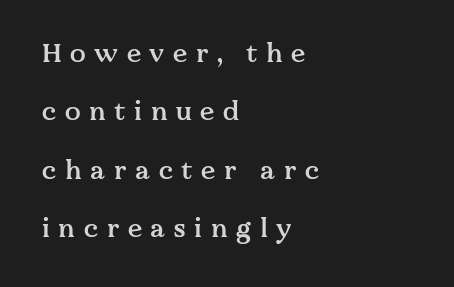
Q: Is the text bold? A: Semi-bold.
Q: Is the text italic (slanted)? A: No, it is upright.
Q: Is the text underlined? A: No.
Q: How is the paragraph aligned? A: Left-aligned.
Q: Is the spacing between letters normal or unusually wide? A: Unusually wide.
Q: Is the spacing between lines tight, normal or loose? A: Loose.
